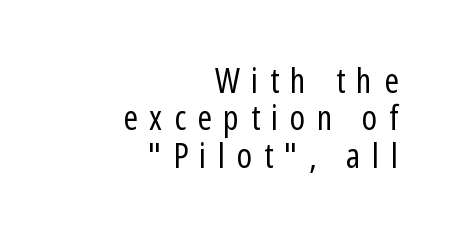
Q: Is the text bold? A: No.
Q: Is the text italic (slanted)? A: No, it is upright.
Q: Is the typeface a serif or a sans-serif typeface? A: Sans-serif.
Q: Is the text underlined? A: No.
Q: How is the paragraph aligned? A: Right-aligned.
Q: Is the spacing between letters normal or unusually wide? A: Unusually wide.
Q: Is the spacing between lines tight, normal or loose? A: Tight.
Q: Width (condensed, normal, or wide)? A: Condensed.
Q: Stroke contrast? A: Low.
Q: x-height? A: Medium.
Q: Monospaced? A: No.
